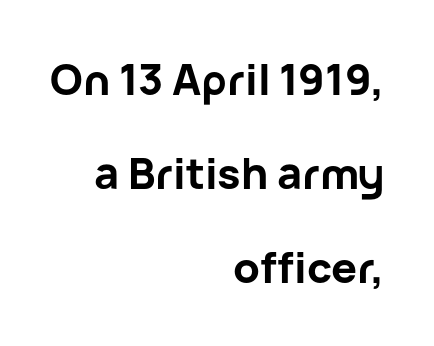
Q: Is the text bold? A: Yes.
Q: Is the text italic (slanted)? A: No, it is upright.
Q: Is the typeface a serif or a sans-serif typeface? A: Sans-serif.
Q: Is the text underlined? A: No.
Q: How is the paragraph aligned? A: Right-aligned.
Q: Is the spacing between letters normal or unusually wide? A: Normal.
Q: Is the spacing between lines tight, normal or loose? A: Loose.
Q: Width (condensed, normal, or wide)? A: Normal.
Q: Stroke contrast? A: Low.
Q: x-height? A: Medium.
Q: Monospaced? A: No.
